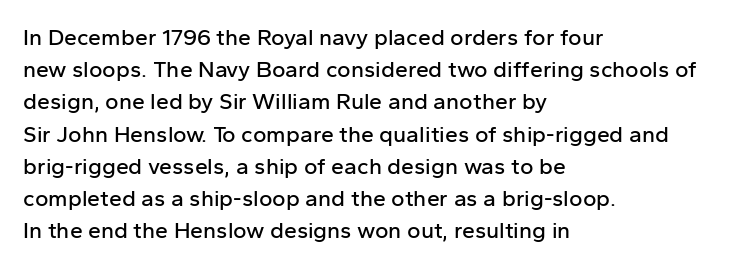
{"italic": "no", "underline": "no", "align": "left", "line_spacing": "normal", "line_spacing_ratio": 1.4, "letter_spacing": "normal", "letter_spacing_em": 0.0, "glyph_px": 23}
